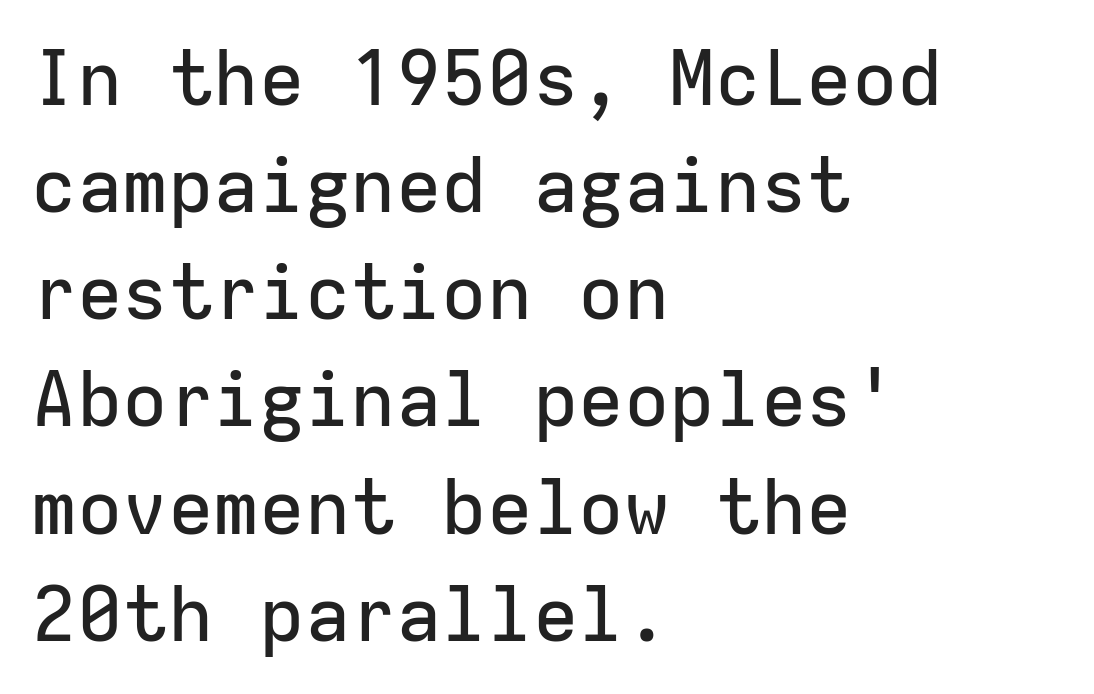
The image shows 76 px sans-serif type, upright, monospaced; set left-aligned, normal line spacing (1.41x), normal letter spacing, not underlined; low stroke contrast and a medium x-height.
